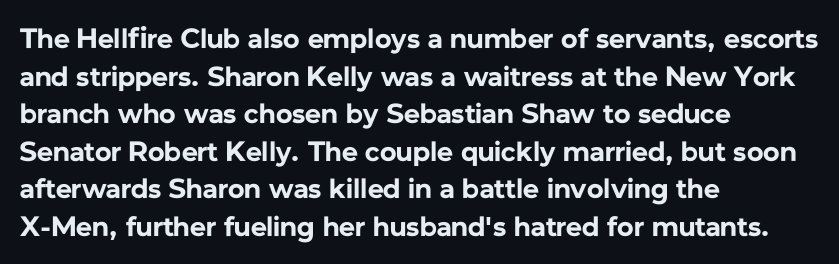
{"serif": "no", "italic": "no", "bold": "yes", "weight": "bold", "width": "normal", "stroke_contrast": "low", "x_height": "medium", "monospaced": "no", "underline": "no", "align": "left", "line_spacing": "normal", "line_spacing_ratio": 1.34, "letter_spacing": "normal", "letter_spacing_em": 0.0, "glyph_px": 28}
